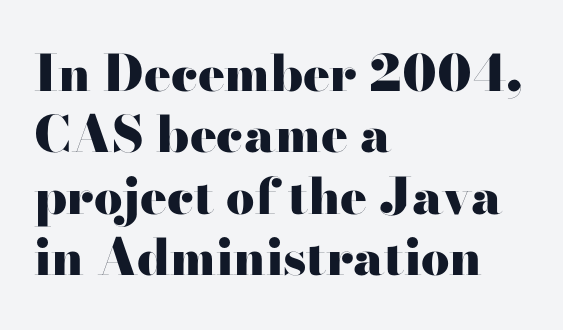
Is this a fixed-width face? No — the glyphs have proportional, varying widths. Are there feet on the stems? There are — it's a serif. The baseline area is clear. The axis of the letterforms is exactly vertical. Typesetter's note: full bold, strokes at maximum text heaviness.
